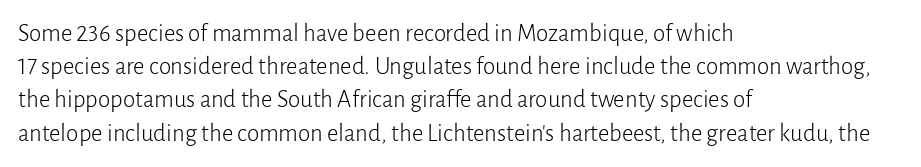
{"italic": "no", "bold": "no", "underline": "no", "align": "left", "line_spacing": "normal", "line_spacing_ratio": 1.33, "letter_spacing": "normal", "letter_spacing_em": 0.0, "glyph_px": 25}
